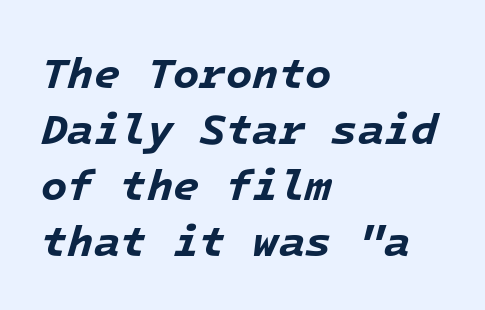
The image shows 43 px bold type, italic (leaning right), monospaced; set left-aligned, normal line spacing (1.3x), normal letter spacing, not underlined; low stroke contrast and a medium x-height.
